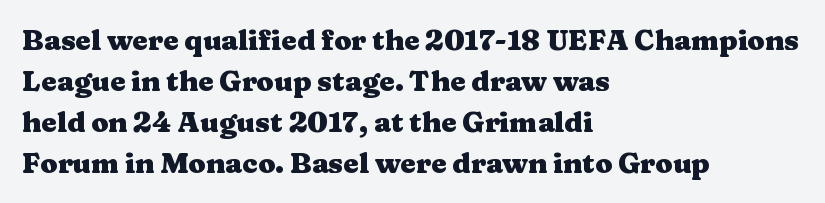
The image shows 28 px heavy, wide serif type, upright; set left-aligned, normal line spacing (1.46x), normal letter spacing, not underlined; medium stroke contrast and a medium x-height.
